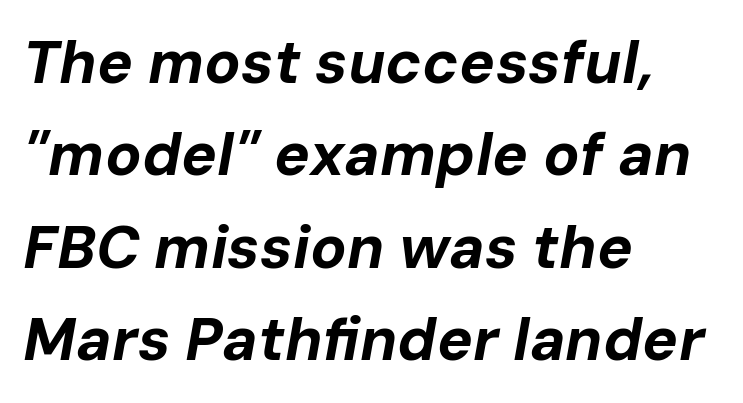
Q: Is the text bold? A: Yes.
Q: Is the text italic (slanted)? A: Yes, it leans right by about 10 degrees.
Q: Is the text underlined? A: No.
Q: How is the paragraph aligned? A: Left-aligned.
Q: Is the spacing between letters normal or unusually wide? A: Normal.
Q: Is the spacing between lines tight, normal or loose? A: Normal.
Q: Width (condensed, normal, or wide)? A: Normal.
Q: Stroke contrast? A: Low.
Q: x-height? A: Medium.
Q: Monospaced? A: No.
